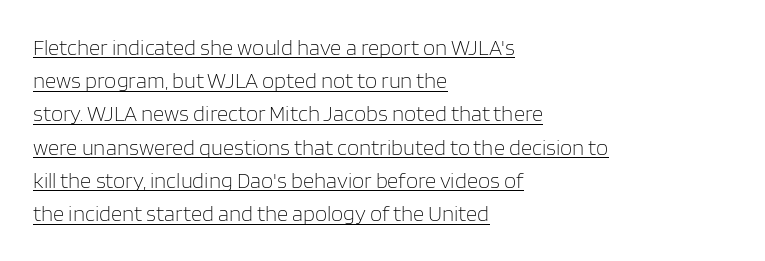
The image shows 22 px text type, upright; set left-aligned, normal line spacing (1.51x), normal letter spacing, underlined.
